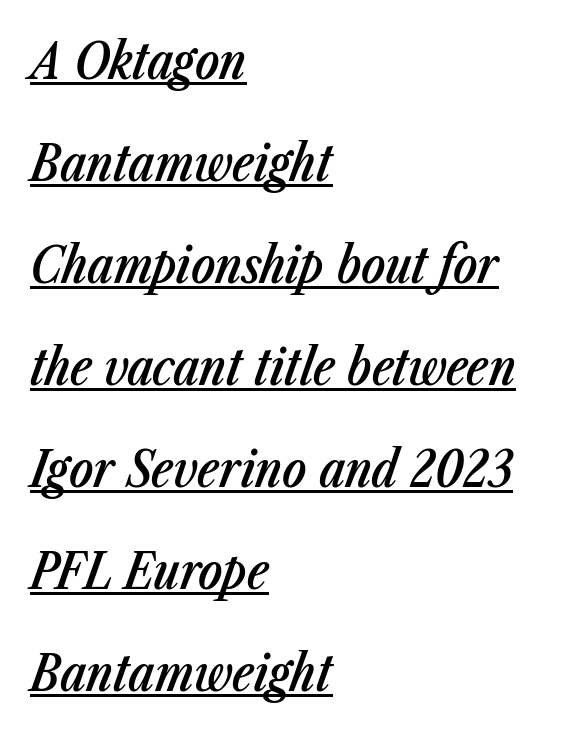
The image shows 50 px semibold, condensed type, italic (leaning right); set left-aligned, loose line spacing (2.04x), normal letter spacing, underlined; low stroke contrast and a medium x-height.
